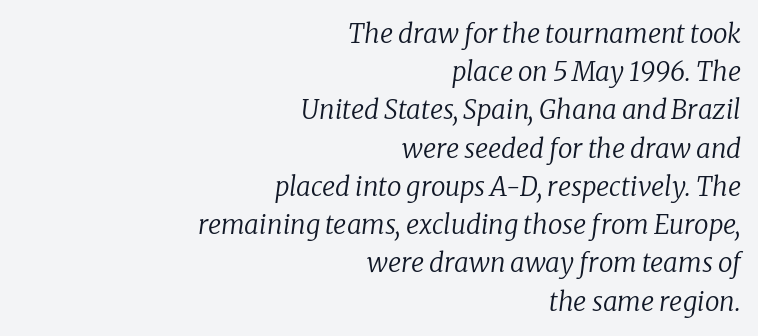
The image shows 26 px text type, italic (leaning right); set right-aligned, normal line spacing (1.47x), normal letter spacing, not underlined.
